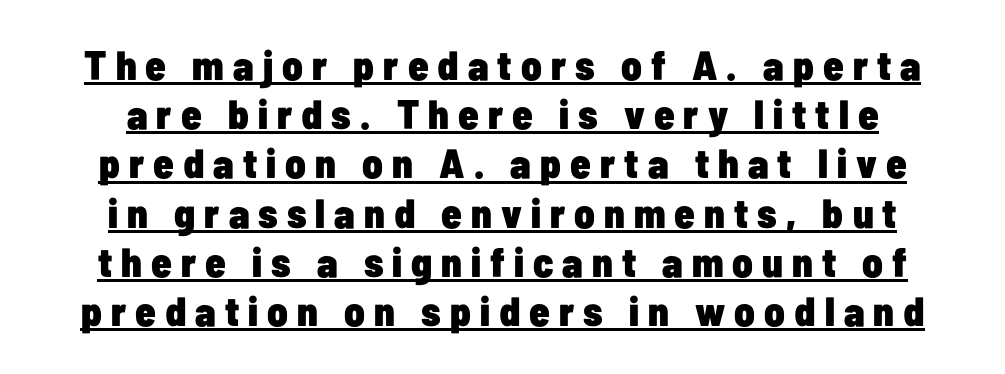
Q: Is the text bold? A: Yes.
Q: Is the text italic (slanted)? A: No, it is upright.
Q: Is the typeface a serif or a sans-serif typeface? A: Sans-serif.
Q: Is the text underlined? A: Yes.
Q: Is the spacing between letters normal or unusually wide? A: Unusually wide.
Q: Width (condensed, normal, or wide)? A: Condensed.
Q: Stroke contrast? A: Low.
Q: x-height? A: Medium.
Q: Monospaced? A: No.
